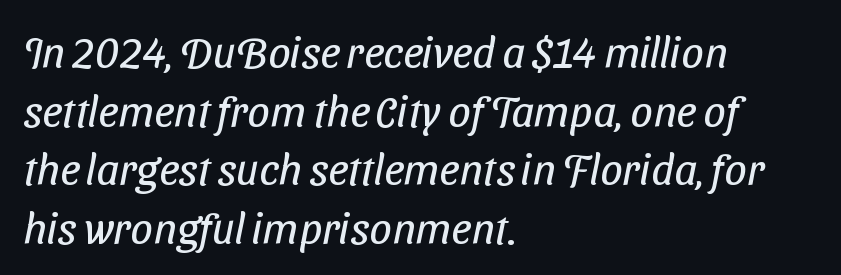
{"serif": "no", "bold": "no", "weight": "regular", "width": "condensed", "stroke_contrast": "low", "x_height": "medium", "monospaced": "no", "underline": "no", "align": "left", "line_spacing": "normal", "line_spacing_ratio": 1.33, "letter_spacing": "normal", "letter_spacing_em": 0.0, "glyph_px": 44}
